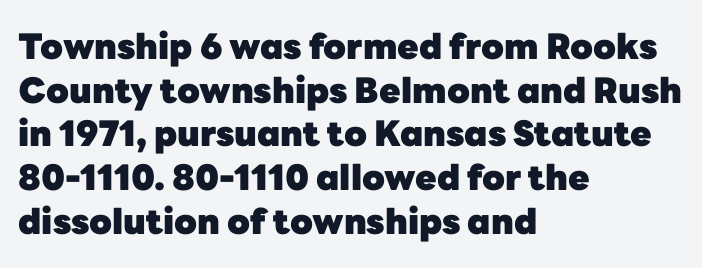
{"serif": "no", "italic": "no", "bold": "yes", "weight": "heavy", "width": "normal", "stroke_contrast": "low", "x_height": "medium", "monospaced": "no", "underline": "no", "align": "left", "line_spacing": "normal", "line_spacing_ratio": 1.25, "letter_spacing": "normal", "letter_spacing_em": 0.0, "glyph_px": 35}
